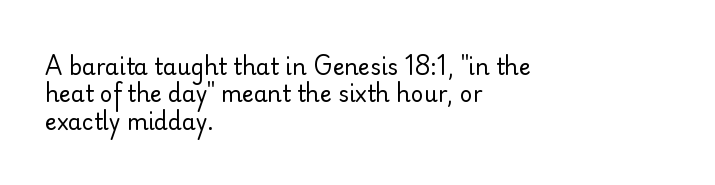
The image shows 22 px text type, upright; set left-aligned, line spacing 1.24x, normal letter spacing, not underlined.
